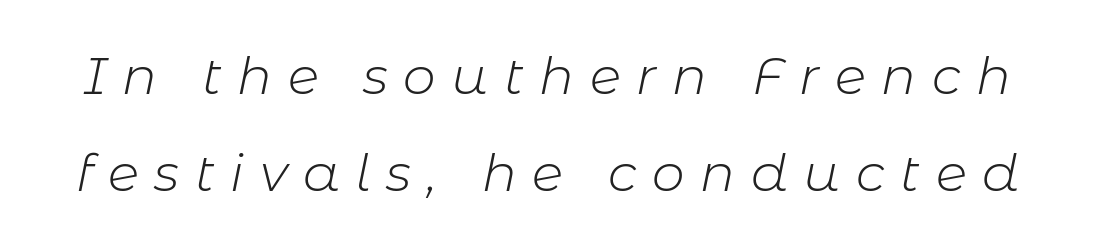
Q: Is the text bold? A: No.
Q: Is the text italic (slanted)? A: Yes, it leans right by about 11 degrees.
Q: Is the text underlined? A: No.
Q: Is the spacing between letters normal or unusually wide? A: Unusually wide.
Q: Width (condensed, normal, or wide)? A: Normal.
Q: Stroke contrast? A: Low.
Q: x-height? A: Medium.
Q: Monospaced? A: No.
